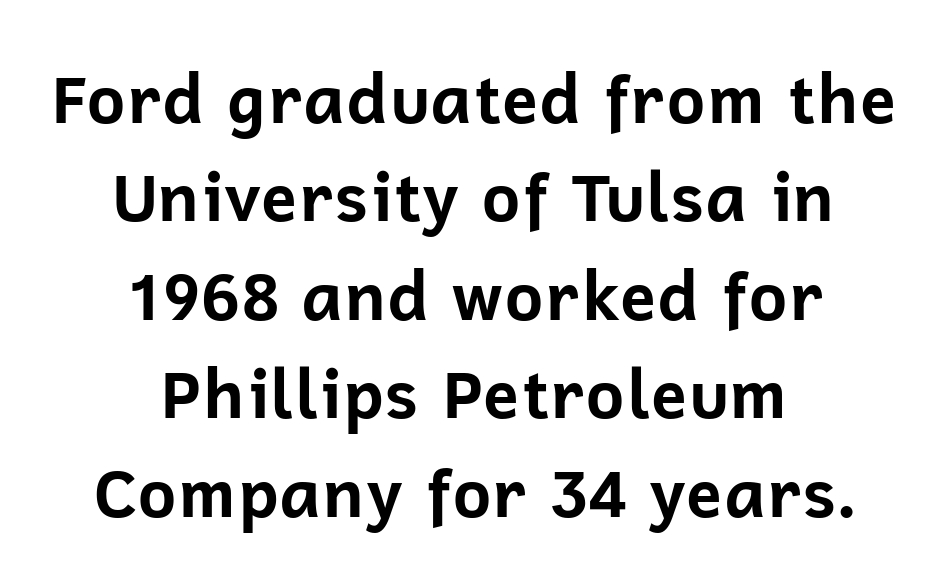
The image shows 67 px bold sans-serif type, upright; set centered, normal line spacing (1.47x), normal letter spacing, not underlined; low stroke contrast and a medium x-height.
